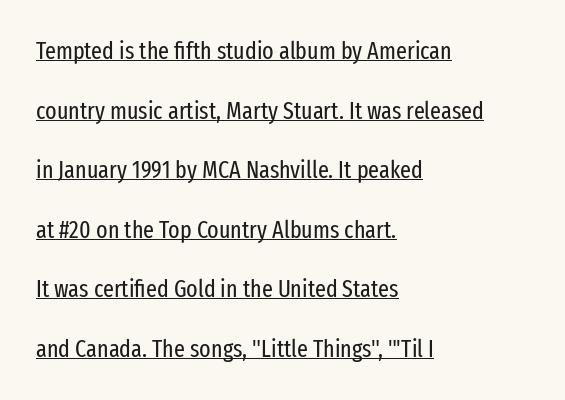
{"italic": "no", "bold": "no", "underline": "yes", "align": "left", "line_spacing": "loose", "line_spacing_ratio": 2.48, "letter_spacing": "normal", "letter_spacing_em": 0.0, "glyph_px": 24}
